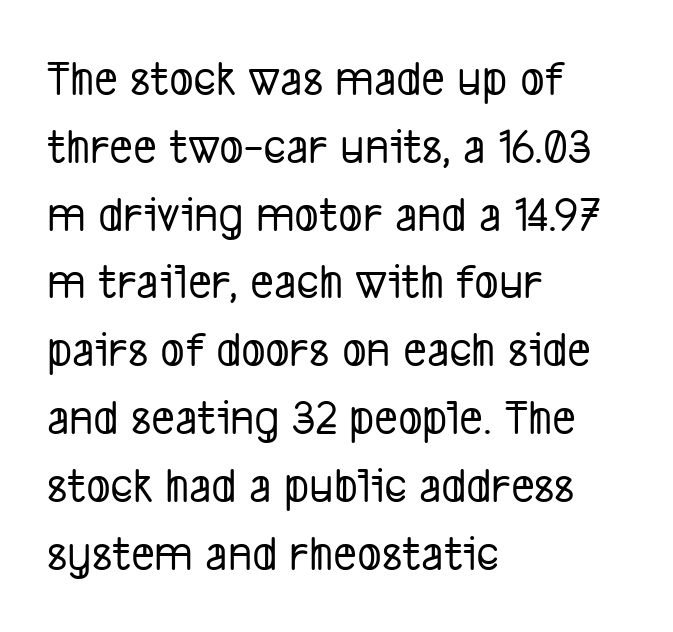
Font category for this specimen: sans-serif. Type without underlining. Between one letter and the next there's only the usual sliver of space. How would I describe the line gaps? Plain and ordinary.
